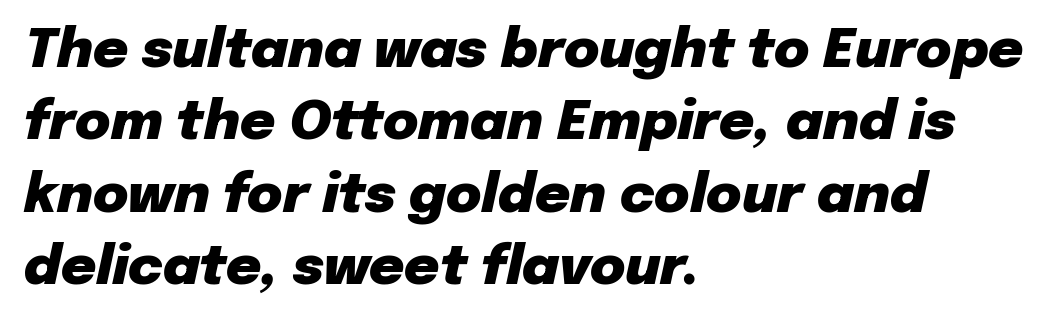
Q: Is the text bold? A: Yes.
Q: Is the text italic (slanted)? A: Yes, it leans right by about 12 degrees.
Q: Is the text underlined? A: No.
Q: How is the paragraph aligned? A: Left-aligned.
Q: Is the spacing between letters normal or unusually wide? A: Normal.
Q: Is the spacing between lines tight, normal or loose? A: Normal.
Q: Width (condensed, normal, or wide)? A: Normal.
Q: Stroke contrast? A: Low.
Q: x-height? A: Medium.
Q: Monospaced? A: No.
